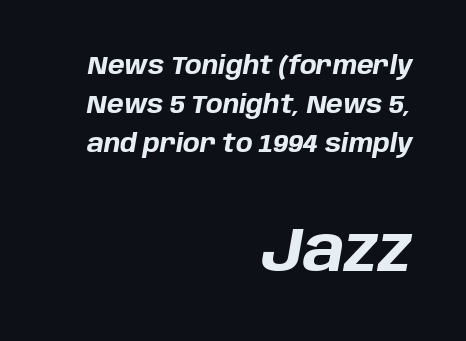
The image shows 62 px bold type, italic (leaning right); set right-aligned, normal line spacing (1.57x), normal letter spacing, not underlined; the second (bottom) block is 2.48x larger; low stroke contrast and a large x-height.
